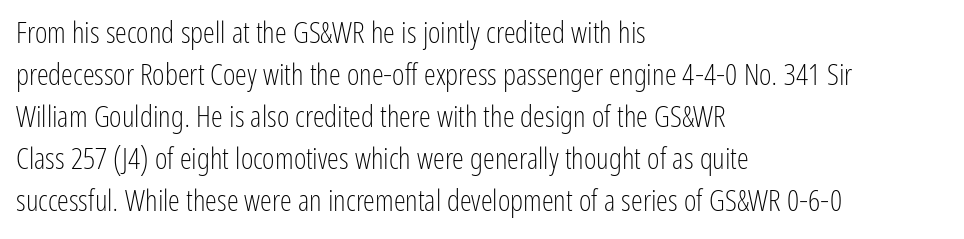
Spacing between characters is what you'd get straight out of the box. Think of a printed novel: that variable character pitch is what you see here. Quick note: not italic, upright. A classic flush-left, rag-right setting is used for this passage. Are there feet on the stems? There aren't — it's a sans.
